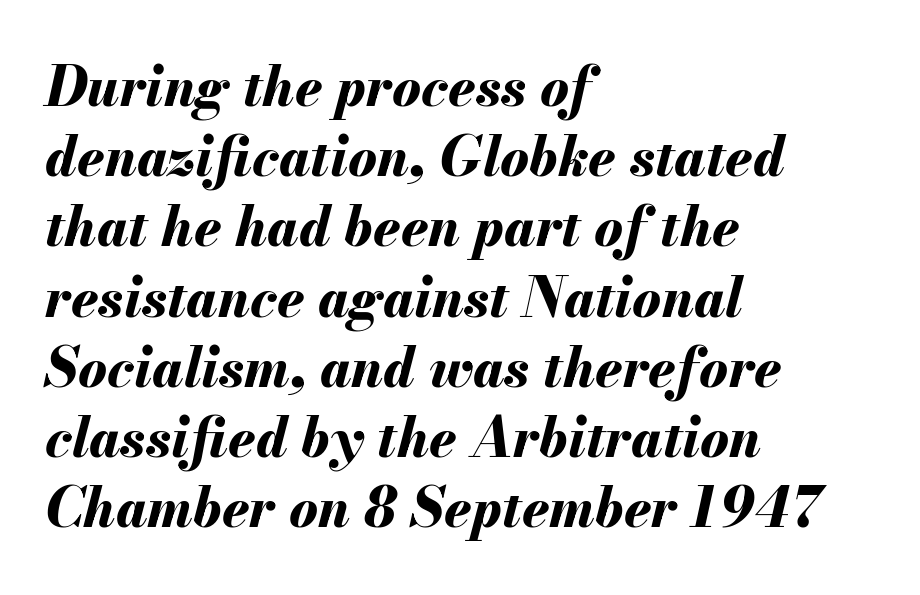
{"italic": "yes", "lean": "right", "slant_degrees": 13, "bold": "yes", "weight": "bold", "width": "normal", "stroke_contrast": "medium", "x_height": "small", "monospaced": "no", "underline": "no", "align": "left", "line_spacing": "normal", "line_spacing_ratio": 1.3, "letter_spacing": "normal", "letter_spacing_em": 0.0, "glyph_px": 54}
